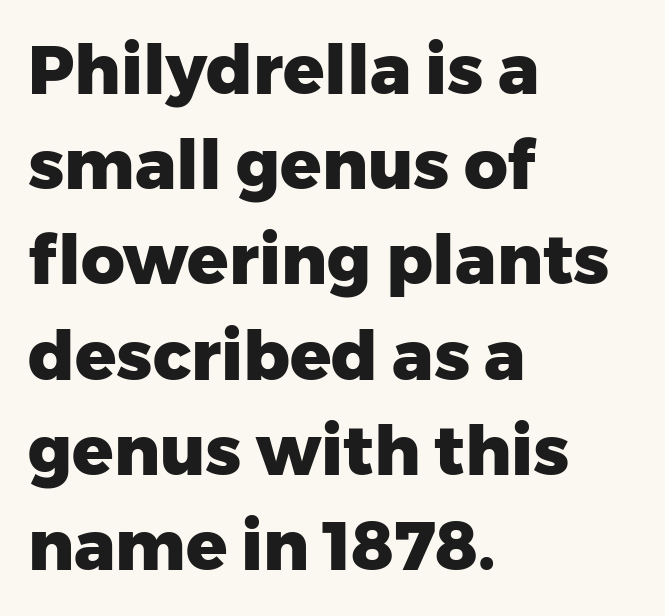
Q: Is the text bold? A: Yes.
Q: Is the text italic (slanted)? A: No, it is upright.
Q: Is the typeface a serif or a sans-serif typeface? A: Sans-serif.
Q: Is the text underlined? A: No.
Q: How is the paragraph aligned? A: Left-aligned.
Q: Is the spacing between letters normal or unusually wide? A: Normal.
Q: Is the spacing between lines tight, normal or loose? A: Normal.
Q: Width (condensed, normal, or wide)? A: Normal.
Q: Stroke contrast? A: Low.
Q: x-height? A: Medium.
Q: Monospaced? A: No.
